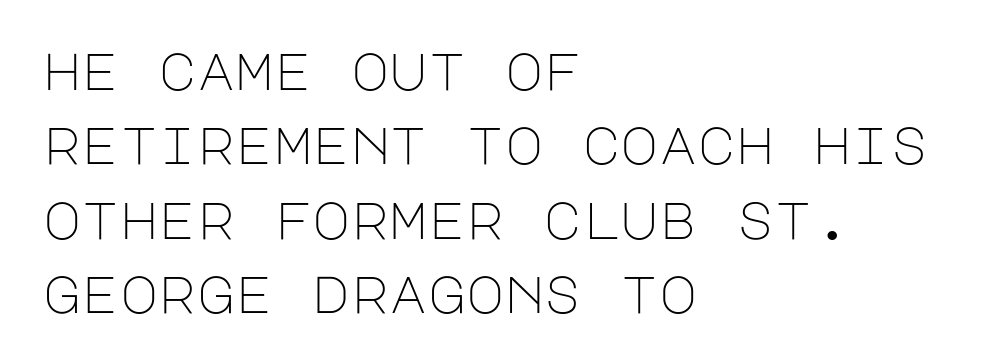
{"serif": "no", "italic": "no", "bold": "no", "weight": "light", "width": "normal", "stroke_contrast": "low", "x_height": "large", "underline": "no", "align": "left", "line_spacing": "normal", "line_spacing_ratio": 1.43, "letter_spacing": "normal", "letter_spacing_em": 0.0, "glyph_px": 52}
